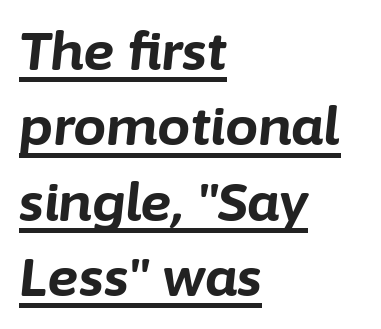
{"italic": "yes", "lean": "right", "slant_degrees": 6, "bold": "yes", "weight": "bold", "width": "normal", "stroke_contrast": "low", "x_height": "medium", "monospaced": "no", "underline": "yes", "align": "left", "line_spacing": "normal", "line_spacing_ratio": 1.42, "letter_spacing": "normal", "letter_spacing_em": 0.0, "glyph_px": 53}
